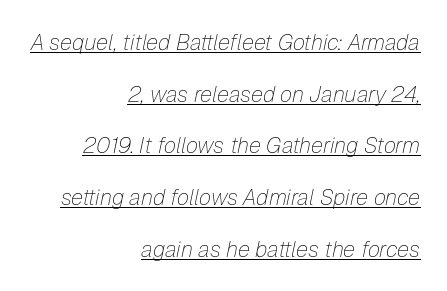
You can see a thin bar hugging the bottom of the glyphs. The letters are slanted; this is an italic face. Heft: none added — not bold. Between one letter and the next there's only the usual sliver of space.
